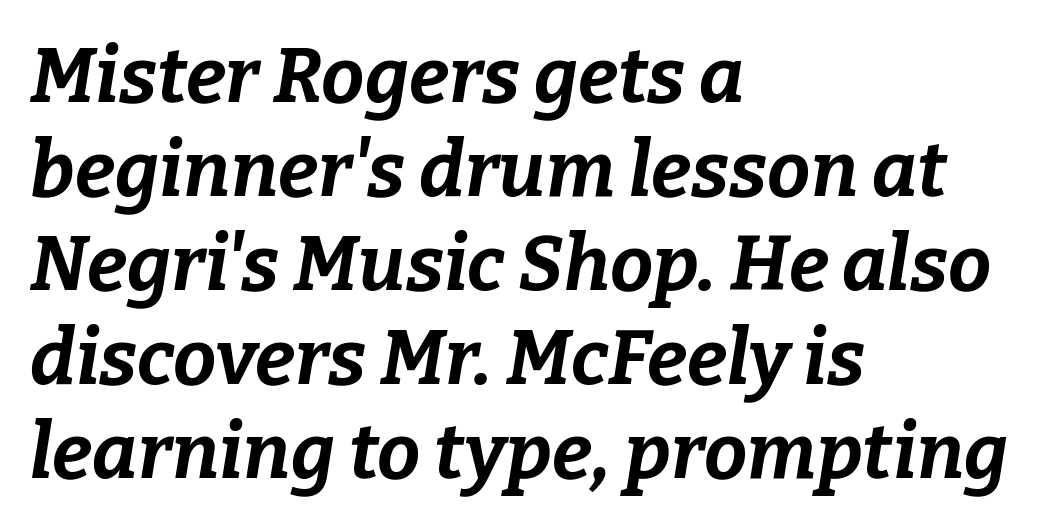
The image shows 77 px bold type, italic (leaning right); set left-aligned, line spacing 1.22x, normal letter spacing, not underlined; low stroke contrast and a medium x-height.
